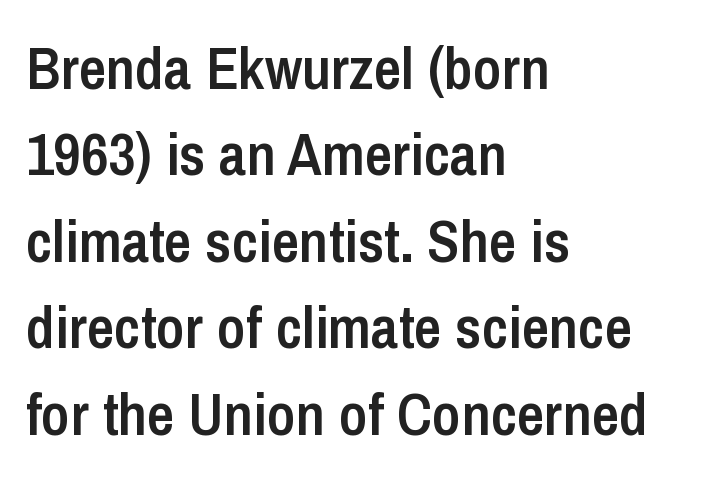
Q: Is the text bold? A: Semi-bold.
Q: Is the text italic (slanted)? A: No, it is upright.
Q: Is the typeface a serif or a sans-serif typeface? A: Sans-serif.
Q: Is the text underlined? A: No.
Q: How is the paragraph aligned? A: Left-aligned.
Q: Is the spacing between letters normal or unusually wide? A: Normal.
Q: Is the spacing between lines tight, normal or loose? A: Normal.
Q: Width (condensed, normal, or wide)? A: Condensed.
Q: Stroke contrast? A: Low.
Q: x-height? A: Medium.
Q: Monospaced? A: No.
